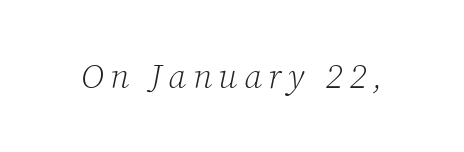
The image shows 34 px light serif type, italic (leaning right); set not underlined; low stroke contrast and a medium x-height.
